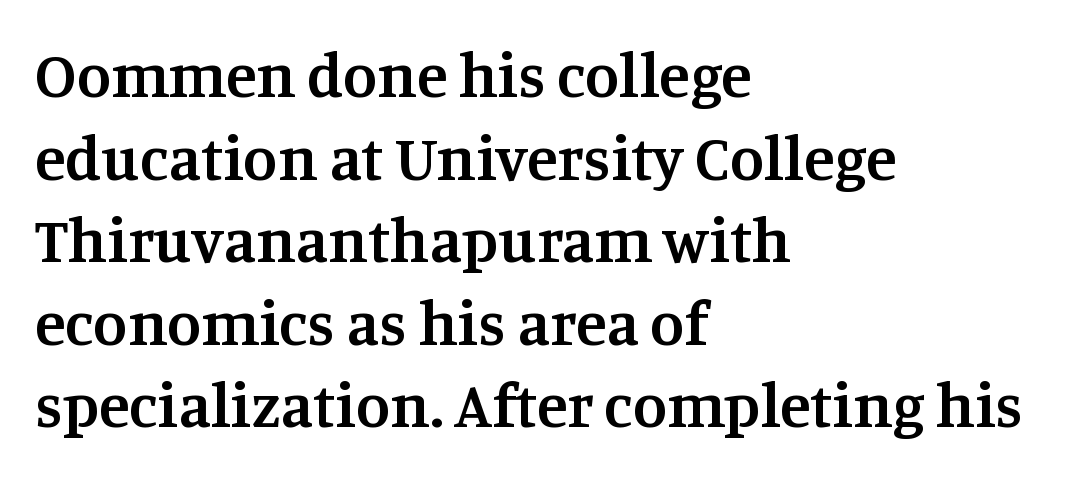
The image shows 63 px semibold serif type, upright; set left-aligned, normal line spacing (1.31x), normal letter spacing, not underlined; medium stroke contrast and a large x-height.
